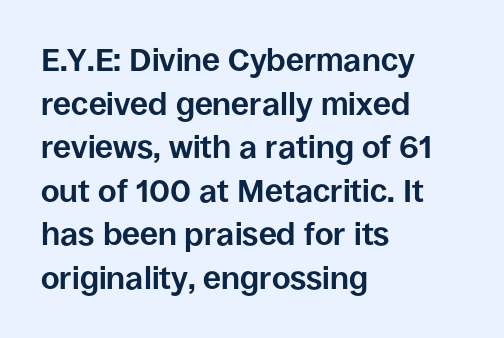
{"serif": "no", "italic": "no", "bold": "yes", "weight": "bold", "width": "normal", "stroke_contrast": "low", "x_height": "large", "monospaced": "no", "underline": "no", "align": "left", "line_spacing": "normal", "line_spacing_ratio": 1.36, "letter_spacing": "normal", "letter_spacing_em": 0.0, "glyph_px": 32}
